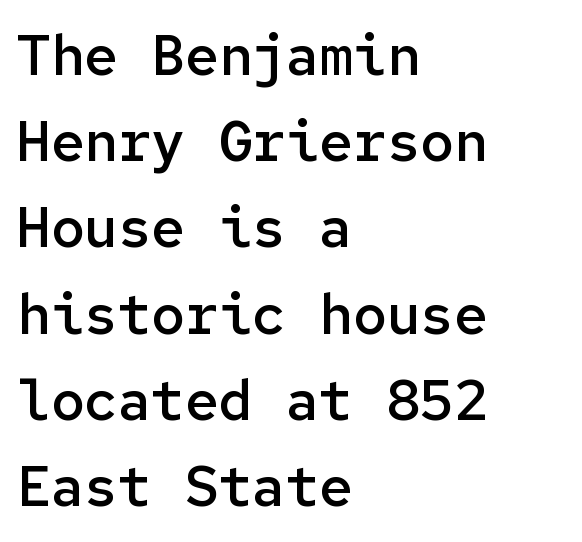
This sample uses a sans-serif face. This sample keeps an unexceptional amount of space between lines. Stroke thickness is moderately raised; the sample reads as semibold. Does the copy run flush right? No — it runs flush left. Rendered with straight, roman letterforms.
